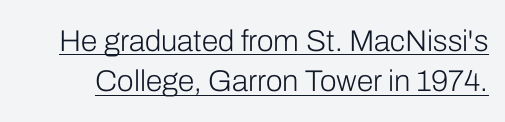
The image shows 30 px light sans-serif type, upright; set normal line spacing (1.35x), normal letter spacing, underlined; low stroke contrast and a medium x-height.
